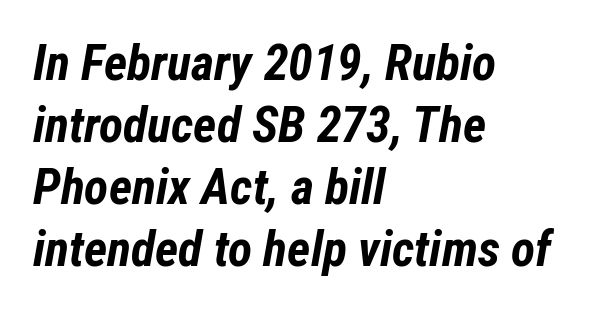
When letters slant like this, we call the style italic. The passage shown is typed in a proportional face where columns would drift. There is no visible air inserted between adjacent glyphs. The rag falls on the right side of this text block.
